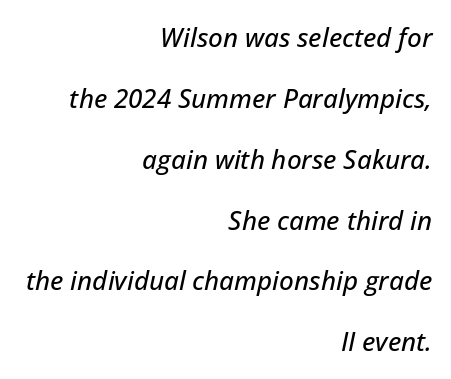
The image shows 26 px text type, italic (leaning right); set right-aligned, loose line spacing (2.34x), normal letter spacing, not underlined.
